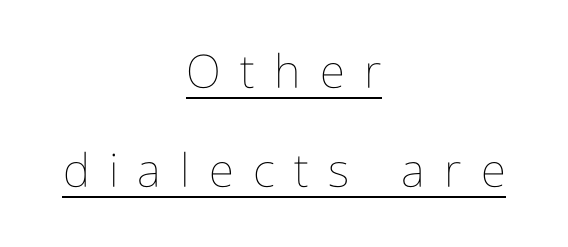
Typeset on center — no edge is straight. Unbolded letterforms with no extra heft. Students, observe: this is what heavily led, spacious text looks like. The rendering uses natural spacing where letterforms have individual widths. The lettering is marked with a stroke running underneath it.
